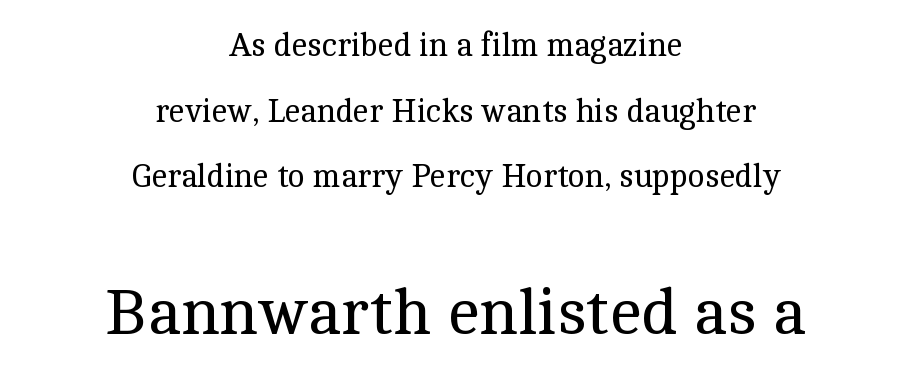
Q: Is the text bold? A: No.
Q: Is the text italic (slanted)? A: No, it is upright.
Q: Is the typeface a serif or a sans-serif typeface? A: Serif.
Q: Is the text underlined? A: No.
Q: How is the paragraph aligned? A: Centered.
Q: Is the spacing between letters normal or unusually wide? A: Normal.
Q: Is the spacing between lines tight, normal or loose? A: Loose.
Q: Which block of text is set in a larger size, the first (top) or the second (bottom)? A: The second (bottom) one.
Q: Width (condensed, normal, or wide)? A: Normal.
Q: x-height? A: Medium.
Q: Monospaced? A: No.
